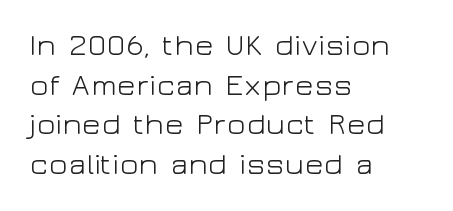
Q: Is the text bold? A: No.
Q: Is the text italic (slanted)? A: No, it is upright.
Q: Is the typeface a serif or a sans-serif typeface? A: Sans-serif.
Q: Is the text underlined? A: No.
Q: How is the paragraph aligned? A: Left-aligned.
Q: Is the spacing between letters normal or unusually wide? A: Normal.
Q: Is the spacing between lines tight, normal or loose? A: Normal.
Q: Width (condensed, normal, or wide)? A: Wide.
Q: Stroke contrast? A: Low.
Q: x-height? A: Medium.
Q: Monospaced? A: No.
